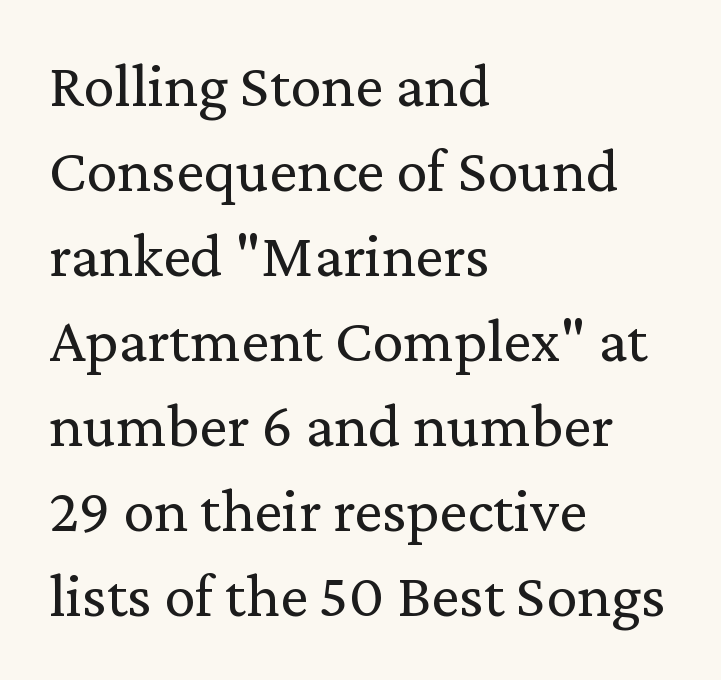
Q: Is the text bold? A: No.
Q: Is the text italic (slanted)? A: No, it is upright.
Q: Is the typeface a serif or a sans-serif typeface? A: Serif.
Q: Is the text underlined? A: No.
Q: How is the paragraph aligned? A: Left-aligned.
Q: Is the spacing between letters normal or unusually wide? A: Normal.
Q: Is the spacing between lines tight, normal or loose? A: Normal.
Q: Width (condensed, normal, or wide)? A: Normal.
Q: Stroke contrast? A: Low.
Q: x-height? A: Medium.
Q: Monospaced? A: No.
